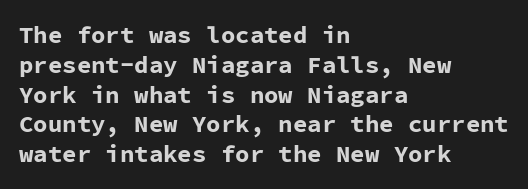
The image shows 24 px bold type, upright; set left-aligned, line spacing 1.24x, normal letter spacing, not underlined.
